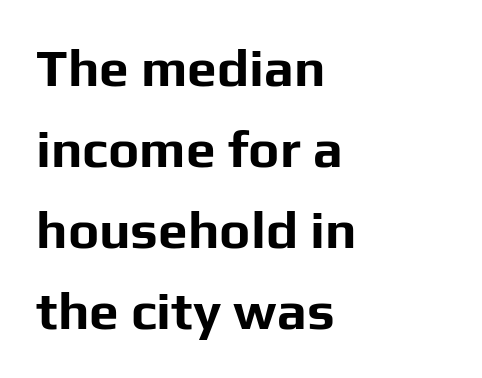
The typography opts for an upright posture over an oblique one. Compared with an ordinary text face, these strokes are far heavier — a full bold. You could not count columns in this text — the font is proportionally spaced. The text was rendered using a sans face with plain stroke endings. The face used here is rendered with its standard letterfit.
